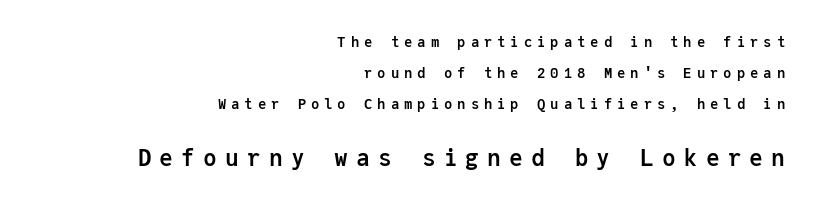
A typesetter would mark this as roman, not italic. Tracking value appears strongly positive — letters spread wide. What weight is shown? A full bold with thick strokes. Nobody drew a line under any word here. The rendering uses a large line-height, opening up the rows.
